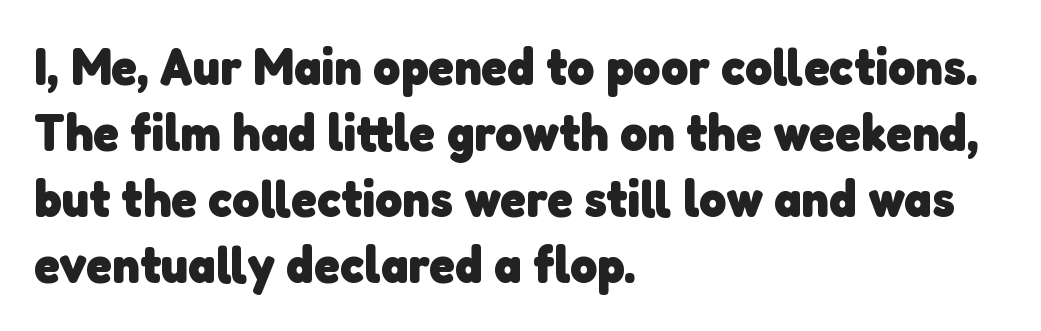
Q: Is the text bold? A: Yes.
Q: Is the typeface a serif or a sans-serif typeface? A: Sans-serif.
Q: Is the text underlined? A: No.
Q: How is the paragraph aligned? A: Left-aligned.
Q: Is the spacing between letters normal or unusually wide? A: Normal.
Q: Is the spacing between lines tight, normal or loose? A: Normal.
Q: Width (condensed, normal, or wide)? A: Normal.
Q: Stroke contrast? A: Low.
Q: x-height? A: Medium.
Q: Monospaced? A: No.
